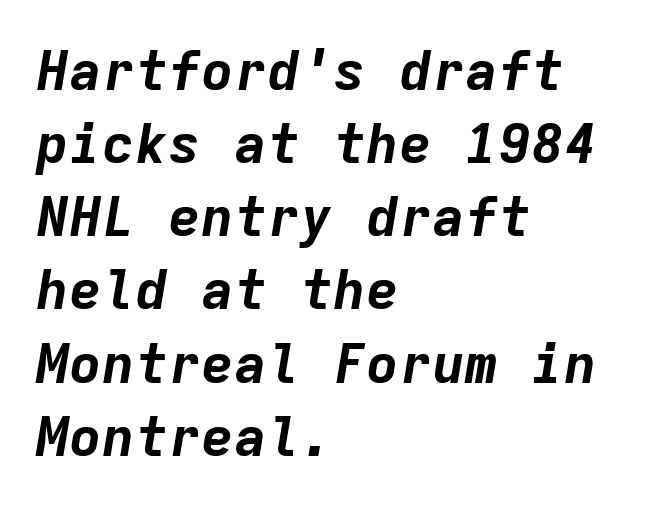
{"italic": "yes", "lean": "right", "slant_degrees": 9, "bold": "yes", "weight": "bold", "width": "normal", "stroke_contrast": "low", "x_height": "medium", "monospaced": "yes", "underline": "no", "align": "left", "line_spacing": "normal", "line_spacing_ratio": 1.33, "letter_spacing": "normal", "letter_spacing_em": 0.0, "glyph_px": 55}
